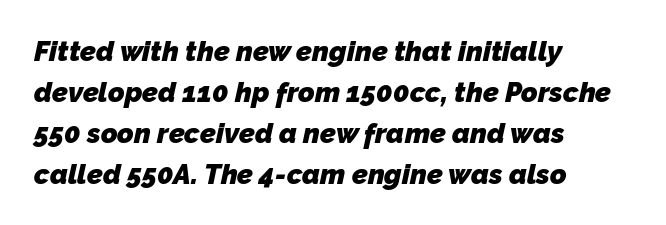
The image shows 28 px heavy sans-serif type; set left-aligned, normal line spacing (1.46x), normal letter spacing, not underlined; low stroke contrast and a medium x-height.
